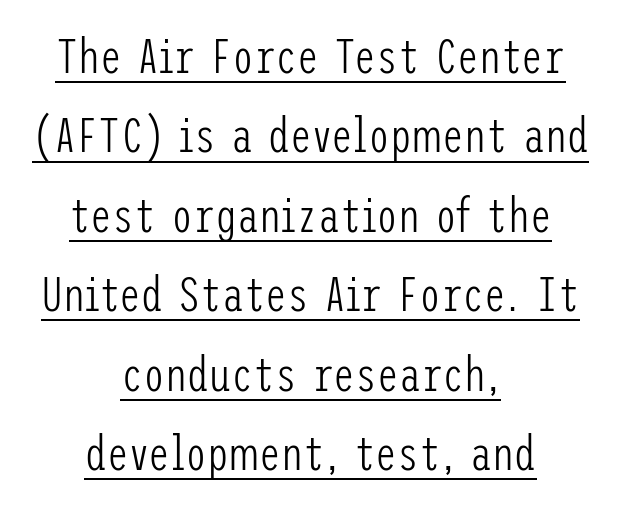
Q: Is the text bold? A: No.
Q: Is the text italic (slanted)? A: No, it is upright.
Q: Is the typeface a serif or a sans-serif typeface? A: Sans-serif.
Q: Is the text underlined? A: Yes.
Q: How is the paragraph aligned? A: Centered.
Q: Is the spacing between letters normal or unusually wide? A: Normal.
Q: Is the spacing between lines tight, normal or loose? A: Normal.
Q: Width (condensed, normal, or wide)? A: Condensed.
Q: Stroke contrast? A: Low.
Q: x-height? A: Medium.
